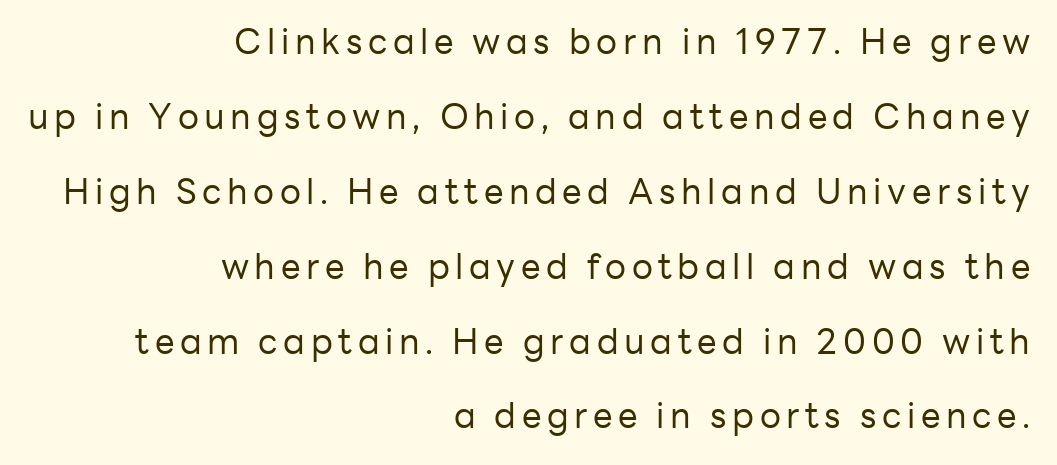
{"serif": "no", "italic": "no", "bold": "no", "weight": "regular", "width": "normal", "stroke_contrast": "low", "x_height": "medium", "monospaced": "no", "underline": "no", "align": "right", "line_spacing": "loose", "line_spacing_ratio": 2.14, "glyph_px": 35}
